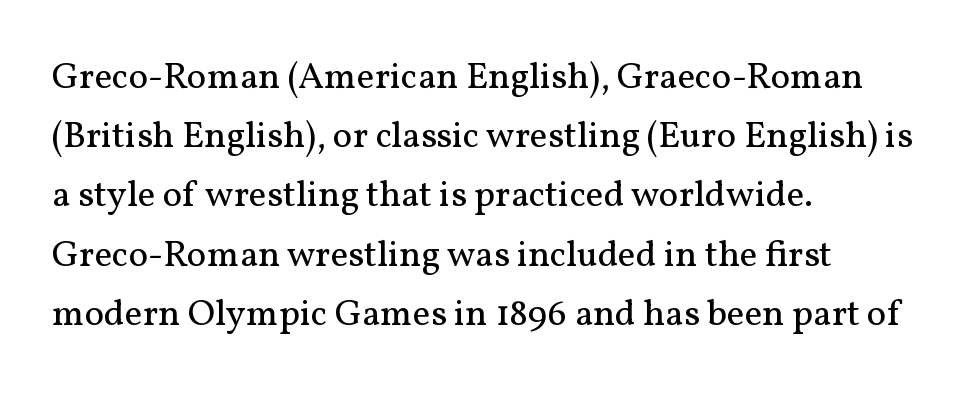
Font category for this specimen: serif. Descender tails drop into unmarked territory. Stroke mass is kept to a normal reading level or below. Spacing verdict: proportional, widths tailored to each character. A typesetter would call this leading conventional body-copy spacing.
